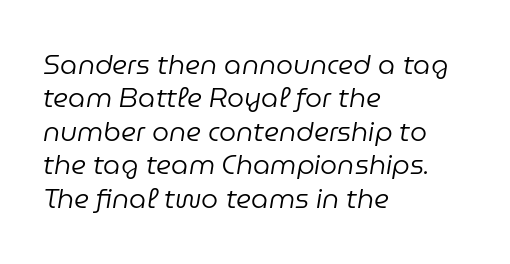
{"italic": "yes", "lean": "right", "slant_degrees": 9, "bold": "no", "underline": "no", "align": "left", "line_spacing_ratio": 1.24, "letter_spacing": "normal", "letter_spacing_em": 0.0, "glyph_px": 27}
